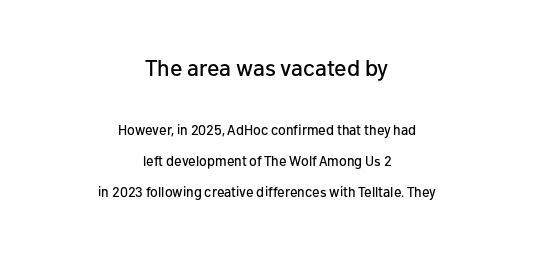
{"italic": "no", "underline": "no", "align": "center", "line_spacing": "loose", "line_spacing_ratio": 2.21, "letter_spacing": "normal", "letter_spacing_em": 0.0, "larger_block": "first", "size_ratio": 1.64, "glyph_px": 23}
